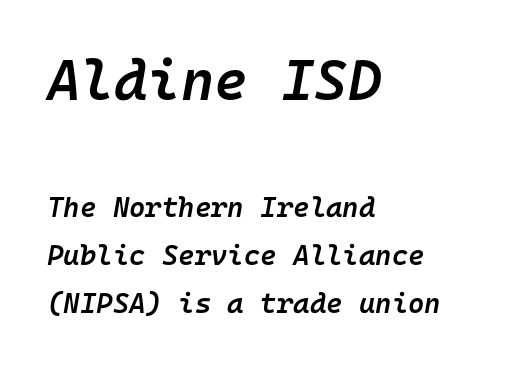
The image shows 57 px semibold type, italic (leaning right), monospaced; set left-aligned, line spacing 1.72x, normal letter spacing, not underlined; the first (top) block is 2.04x larger; low stroke contrast and a medium x-height.
